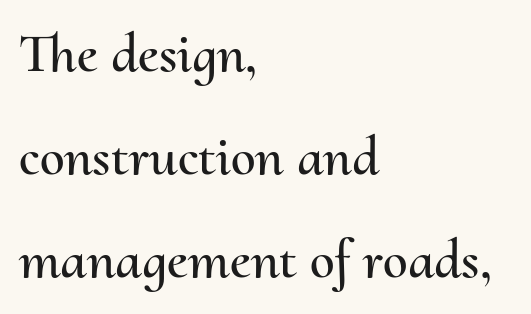
Q: Is the text italic (slanted)? A: No, it is upright.
Q: Is the text underlined? A: No.
Q: How is the paragraph aligned? A: Left-aligned.
Q: Is the spacing between letters normal or unusually wide? A: Normal.
Q: Width (condensed, normal, or wide)? A: Normal.
Q: Stroke contrast? A: Medium.
Q: x-height? A: Small.
Q: Monospaced? A: No.
